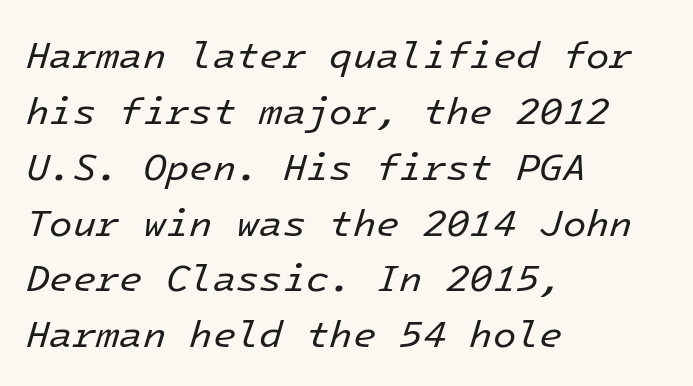
A typesetter would call this leading conventional body-copy spacing. Caption: face not bold, strokes unweighted. Italic? Definitely — the glyphs are oblique. Casual observation: everything's shoved over to the left. Each row of text sits above clean, open space.
